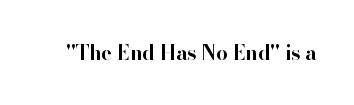
{"italic": "no", "bold": "yes", "underline": "no", "letter_spacing": "normal", "letter_spacing_em": 0.0, "glyph_px": 20}
